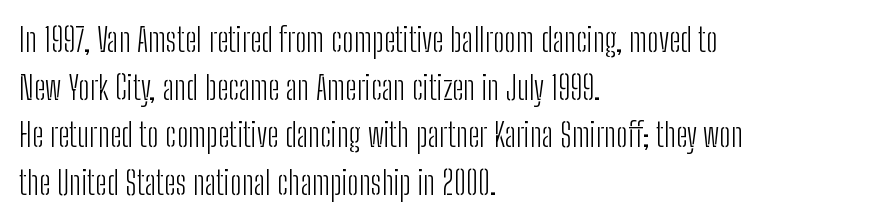
Quick note: not italic, upright. The space directly below the letters is spotless. These lines stack with their left ends in a neat column. Regular leading.
